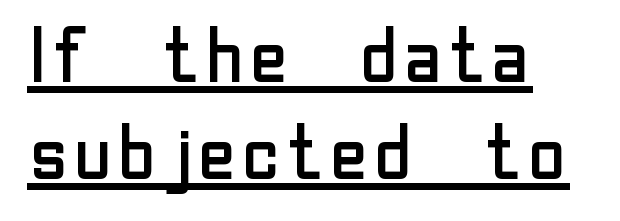
Spacing between characters is what you'd get straight out of the box. The passage shown is typeset with a sans-serif family. The designer left line spacing at the default. Posture: straight, roman, zero tilt.
